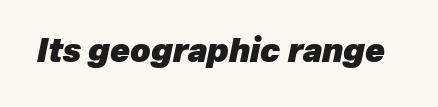
The image shows 32 px heavy type, italic (leaning right); set normal letter spacing, not underlined; low stroke contrast and a medium x-height.
